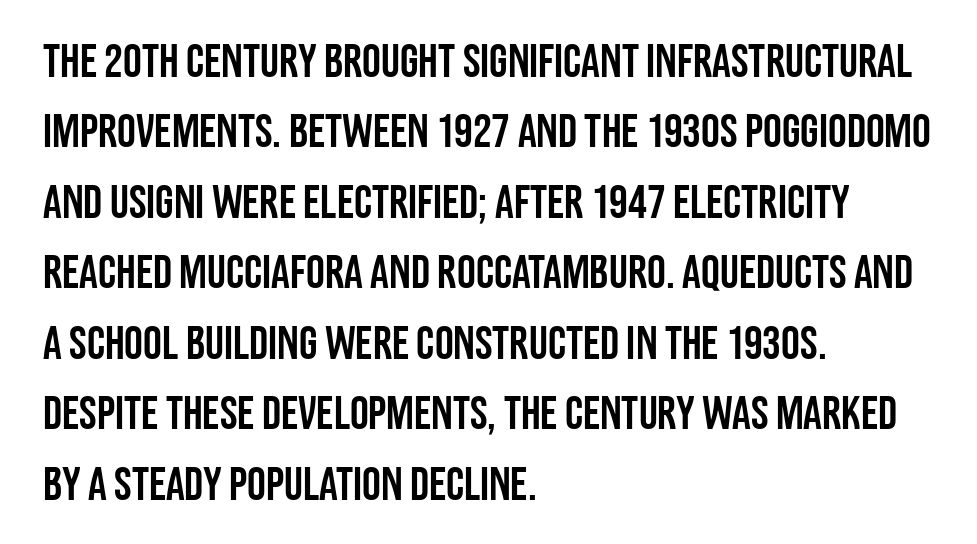
Q: Is the text italic (slanted)? A: No, it is upright.
Q: Is the typeface a serif or a sans-serif typeface? A: Sans-serif.
Q: Is the text underlined? A: No.
Q: How is the paragraph aligned? A: Left-aligned.
Q: Is the spacing between letters normal or unusually wide? A: Normal.
Q: Is the spacing between lines tight, normal or loose? A: Normal.
Q: Width (condensed, normal, or wide)? A: Condensed.
Q: Stroke contrast? A: Low.
Q: x-height? A: Large.
Q: Monospaced? A: No.
